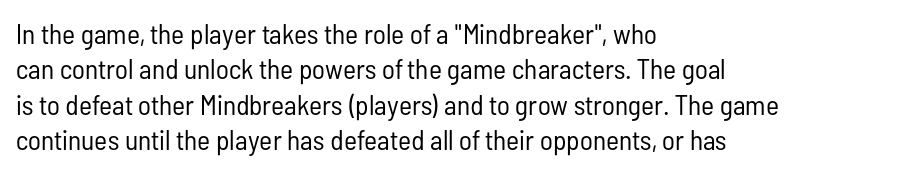
{"serif": "no", "italic": "no", "bold": "no", "weight": "regular", "width": "condensed", "stroke_contrast": "low", "x_height": "medium", "monospaced": "no", "underline": "no", "align": "left", "line_spacing": "normal", "line_spacing_ratio": 1.26, "letter_spacing": "normal", "letter_spacing_em": 0.0, "glyph_px": 28}
